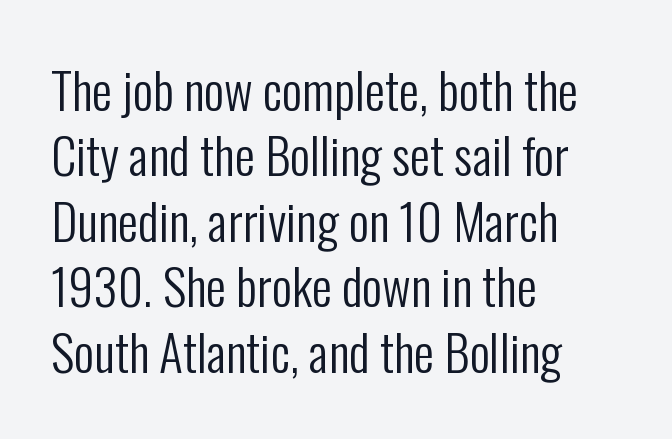
The image shows 50 px regular-weight, condensed sans-serif type, upright; set left-aligned, normal line spacing (1.31x), normal letter spacing, not underlined; low stroke contrast and a medium x-height.
